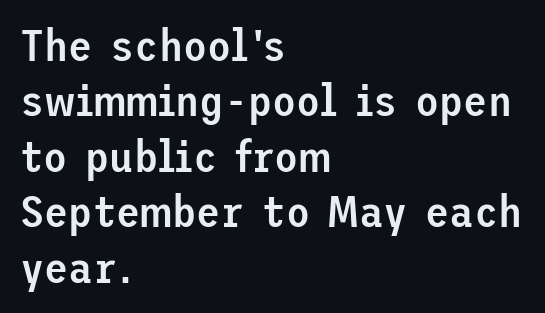
Q: Is the text bold? A: Semi-bold.
Q: Is the text italic (slanted)? A: No, it is upright.
Q: Is the typeface a serif or a sans-serif typeface? A: Sans-serif.
Q: Is the text underlined? A: No.
Q: How is the paragraph aligned? A: Left-aligned.
Q: Is the spacing between letters normal or unusually wide? A: Normal.
Q: Is the spacing between lines tight, normal or loose? A: Normal.
Q: Width (condensed, normal, or wide)? A: Normal.
Q: Stroke contrast? A: Low.
Q: x-height? A: Medium.
